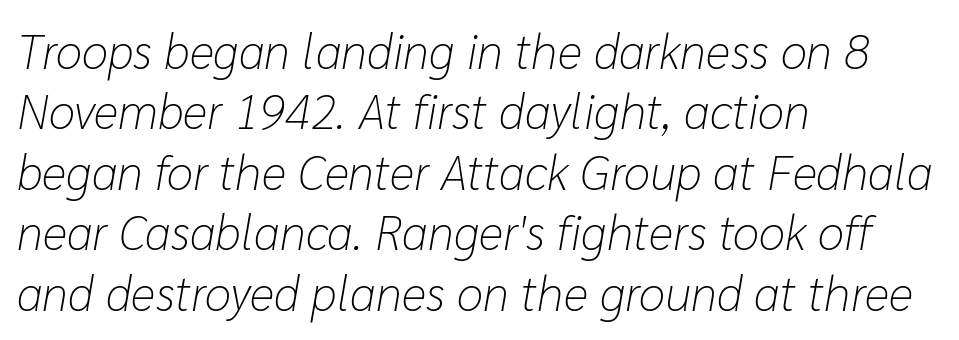
Q: Is the text bold? A: No.
Q: Is the text italic (slanted)? A: Yes, it leans right by about 10 degrees.
Q: Is the text underlined? A: No.
Q: How is the paragraph aligned? A: Left-aligned.
Q: Is the spacing between letters normal or unusually wide? A: Normal.
Q: Is the spacing between lines tight, normal or loose? A: Normal.
Q: Width (condensed, normal, or wide)? A: Normal.
Q: Stroke contrast? A: Low.
Q: x-height? A: Medium.
Q: Monospaced? A: No.
